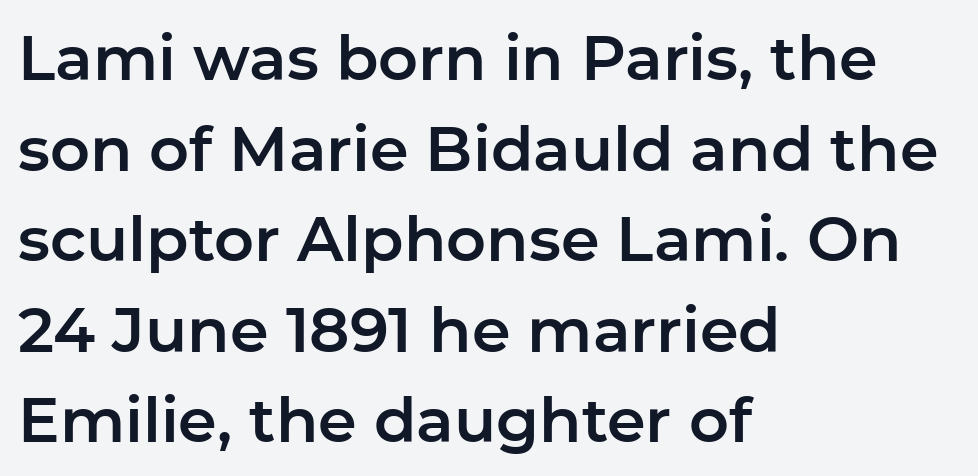
The image shows 62 px sans-serif type, upright; set left-aligned, normal line spacing (1.46x), normal letter spacing, not underlined; low stroke contrast and a medium x-height.
